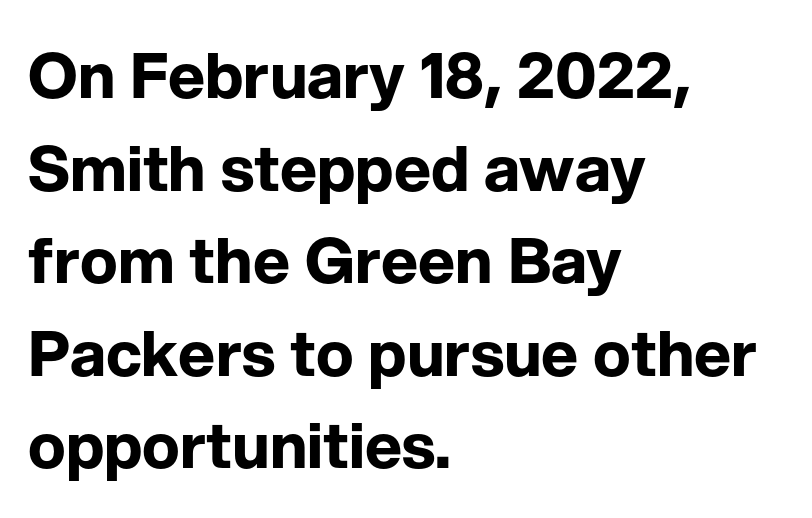
Does the leading feel generous? No, just average. The lettering stays uniformly vertical, giving the passage a roman look. Spacing verdict: proportional, widths tailored to each character. The typeface chosen for these lines omits serifs. The typesetter chose a ragged-right arrangement here. Compared with typical body copy, the letter spacing here is the same.
